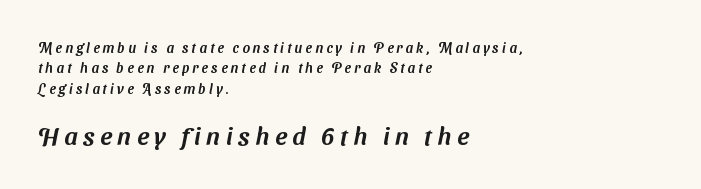
The image shows 25 px text type; set left-aligned, normal line spacing (1.46x), unusually wide letter spacing (+0.22 em), not underlined; the second (bottom) block is 1.79x larger.
